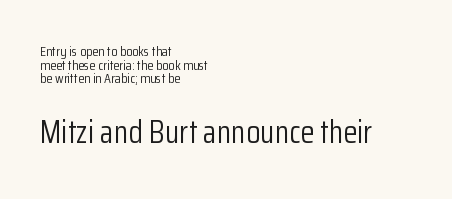
{"serif": "no", "italic": "no", "bold": "no", "weight": "light", "width": "condensed", "stroke_contrast": "low", "x_height": "medium", "monospaced": "no", "underline": "no", "align": "left", "line_spacing": "tight", "line_spacing_ratio": 0.97, "letter_spacing": "normal", "letter_spacing_em": 0.0, "larger_block": "second", "size_ratio": 2.29, "glyph_px": 32}
